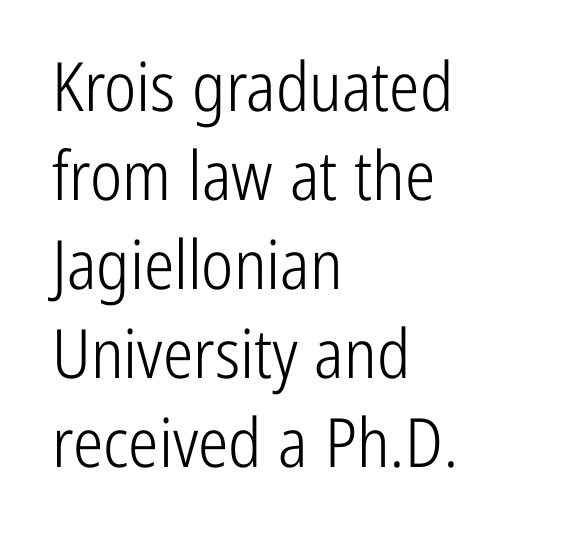
Do the letters lean? They stand straight. Left-aligned paragraph, ragged on the right. Clear beneath every line of the passage. Each new line begins a customary step beneath the previous one.
